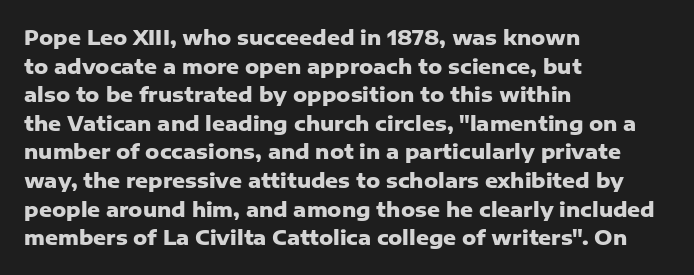
{"italic": "no", "bold": "yes", "underline": "no", "align": "left", "line_spacing": "normal", "line_spacing_ratio": 1.43, "letter_spacing": "normal", "letter_spacing_em": 0.0, "glyph_px": 20}
